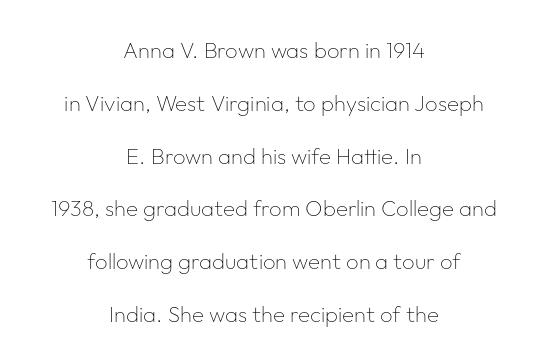
The image shows 22 px text type, upright; set centered, loose line spacing (2.4x), normal letter spacing, not underlined.
